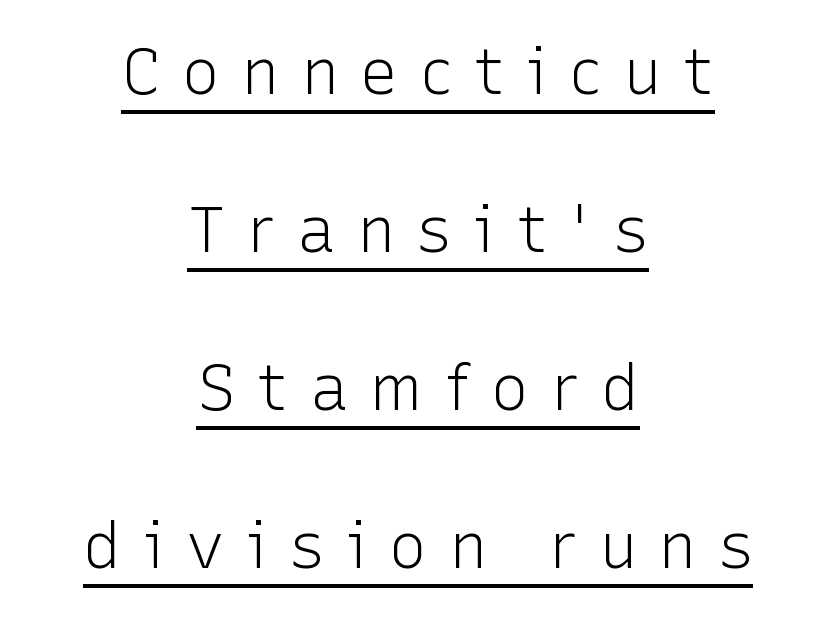
The image shows 64 px light sans-serif type, upright; set centered, loose line spacing (2.47x), unusually wide letter spacing (+0.33 em), underlined; low stroke contrast and a medium x-height.
